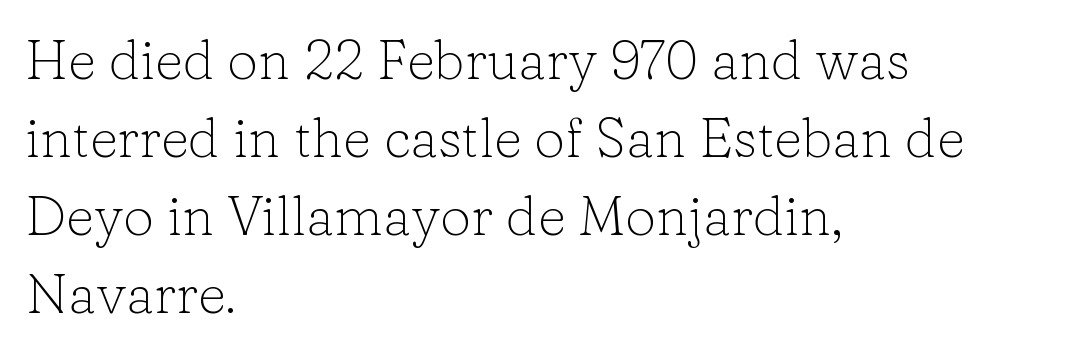
Q: Is the text bold? A: No.
Q: Is the text italic (slanted)? A: No, it is upright.
Q: Is the typeface a serif or a sans-serif typeface? A: Serif.
Q: Is the text underlined? A: No.
Q: How is the paragraph aligned? A: Left-aligned.
Q: Is the spacing between letters normal or unusually wide? A: Normal.
Q: Is the spacing between lines tight, normal or loose? A: Normal.
Q: Width (condensed, normal, or wide)? A: Normal.
Q: Stroke contrast? A: Low.
Q: x-height? A: Medium.
Q: Monospaced? A: No.
